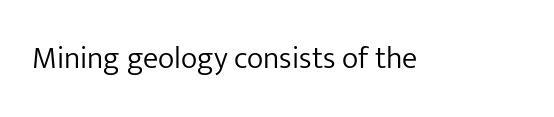
Q: Is the text bold? A: No.
Q: Is the text italic (slanted)? A: No, it is upright.
Q: Is the typeface a serif or a sans-serif typeface? A: Sans-serif.
Q: Is the text underlined? A: No.
Q: Is the spacing between letters normal or unusually wide? A: Normal.
Q: Width (condensed, normal, or wide)? A: Normal.
Q: Stroke contrast? A: Low.
Q: x-height? A: Medium.
Q: Monospaced? A: No.
